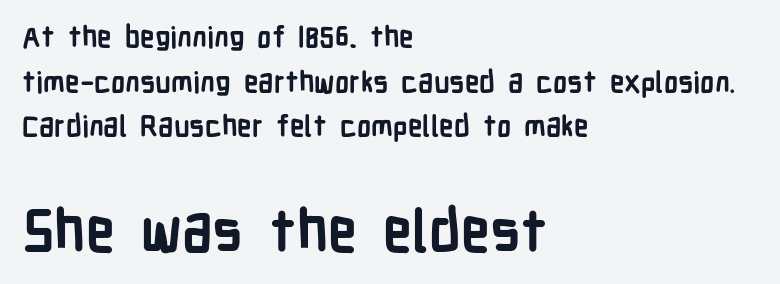
Reading down the column, the eye jumps a familiar distance to each next line. The type is set solid horizontally, with unmodified tracking. Thick stems and heavy bowls — unmistakably bold. The lettering holds an erect, upright posture throughout. Glance below the letters and you will spot only blank space. Layout note: lines flush left.
